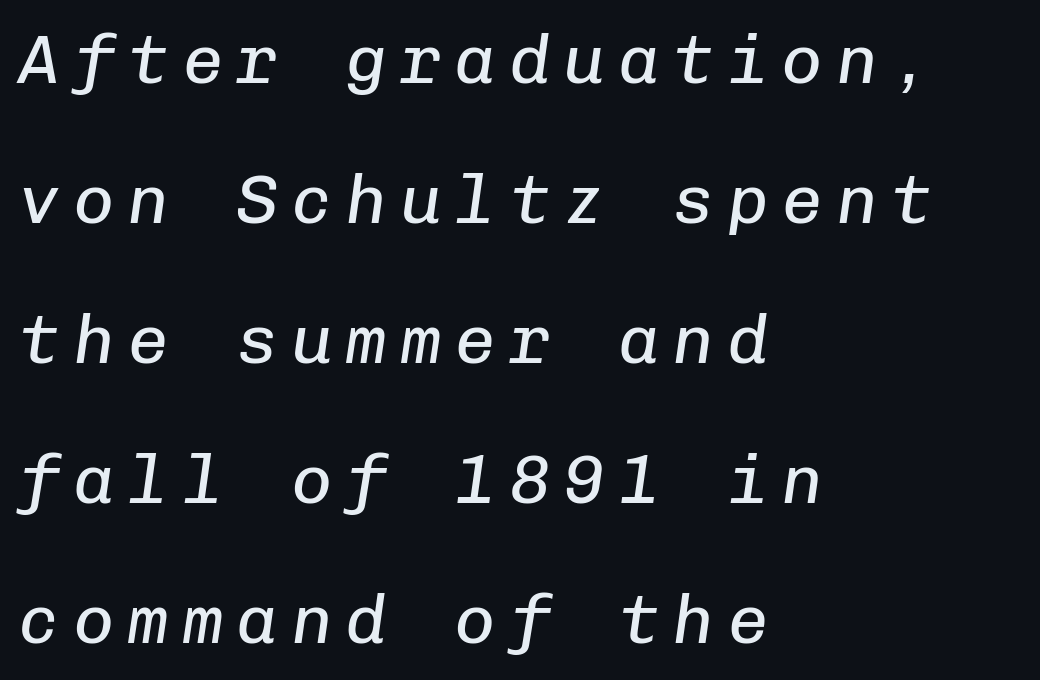
{"italic": "yes", "lean": "right", "slant_degrees": 8, "bold": "no", "weight": "regular", "width": "normal", "stroke_contrast": "low", "x_height": "medium", "monospaced": "yes", "underline": "no", "align": "left", "line_spacing": "loose", "line_spacing_ratio": 2.03, "glyph_px": 69}
